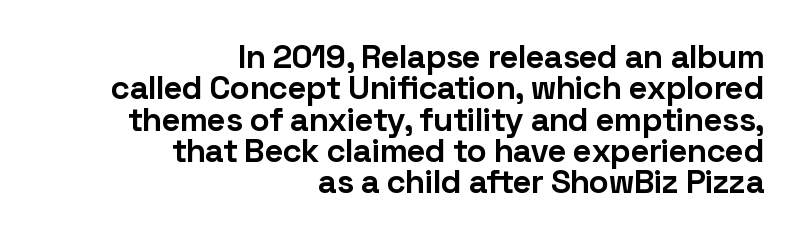
Compared with typical body copy, the letter spacing here is the same. The lines are quadded right. The lettering holds an erect, upright posture throughout. Does the type have serifs? No, each stem ends abruptly. Its strokes are broad and dark, the hallmark of bold type. The space between consecutive lines is stingy.
